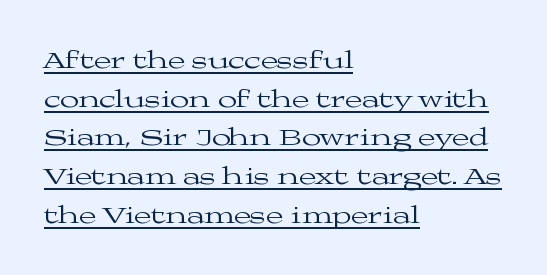
Every stem runs plumb, perpendicular to the baseline. The passage shown is not bold in any degree. Decoration check: the copy is underlined. Spacing between characters is what you'd get straight out of the box. Interline gaps are of average width in this sample.
